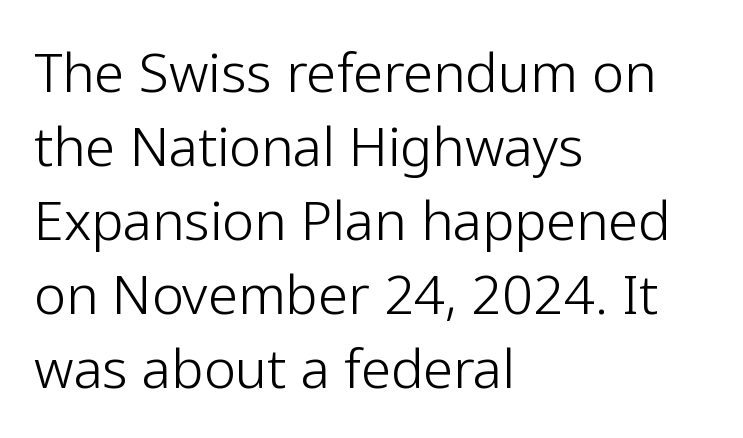
{"serif": "no", "italic": "no", "bold": "no", "weight": "light", "width": "normal", "stroke_contrast": "low", "x_height": "medium", "monospaced": "no", "underline": "no", "align": "left", "line_spacing": "normal", "line_spacing_ratio": 1.37, "letter_spacing": "normal", "letter_spacing_em": 0.0, "glyph_px": 54}
